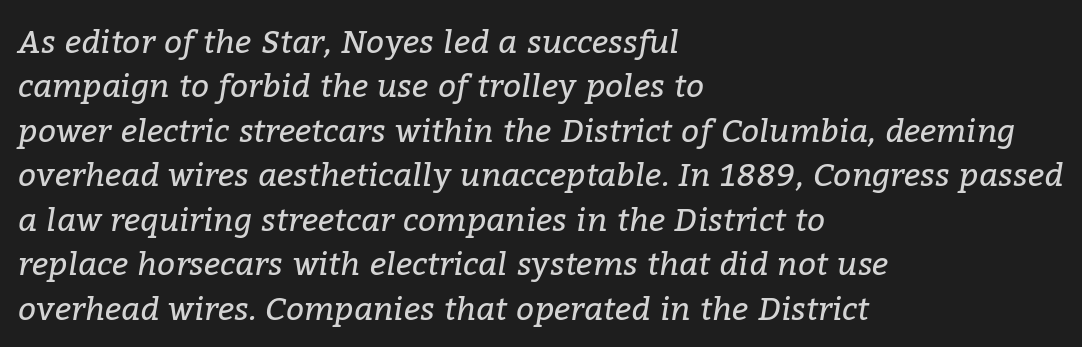
Q: Is the text bold? A: No.
Q: Is the text italic (slanted)? A: Yes, it leans right by about 9 degrees.
Q: Is the typeface a serif or a sans-serif typeface? A: Serif.
Q: Is the text underlined? A: No.
Q: How is the paragraph aligned? A: Left-aligned.
Q: Is the spacing between letters normal or unusually wide? A: Normal.
Q: Is the spacing between lines tight, normal or loose? A: Normal.
Q: Width (condensed, normal, or wide)? A: Normal.
Q: Stroke contrast? A: Low.
Q: x-height? A: Medium.
Q: Monospaced? A: No.
